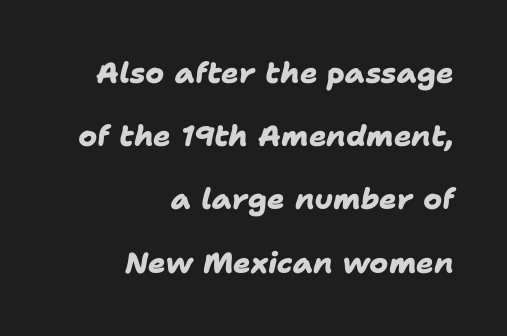
The image shows 29 px heavy sans-serif type; set right-aligned, loose line spacing (2.18x), normal letter spacing, not underlined; low stroke contrast and a medium x-height.
